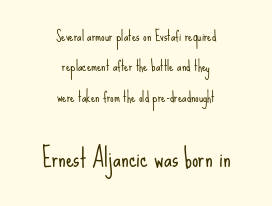
{"italic": "no", "bold": "no", "underline": "no", "align": "center", "line_spacing": "loose", "line_spacing_ratio": 2.17, "letter_spacing": "normal", "letter_spacing_em": 0.0, "larger_block": "second", "size_ratio": 1.79, "glyph_px": 25}
